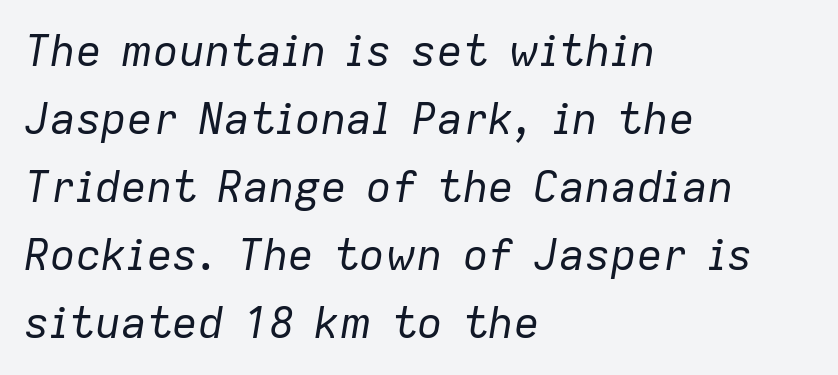
Q: Is the text bold? A: No.
Q: Is the text italic (slanted)? A: Yes, it leans right by about 9 degrees.
Q: Is the text underlined? A: No.
Q: How is the paragraph aligned? A: Left-aligned.
Q: Is the spacing between letters normal or unusually wide? A: Normal.
Q: Is the spacing between lines tight, normal or loose? A: Normal.
Q: Width (condensed, normal, or wide)? A: Normal.
Q: Stroke contrast? A: Low.
Q: x-height? A: Medium.
Q: Monospaced? A: No.
